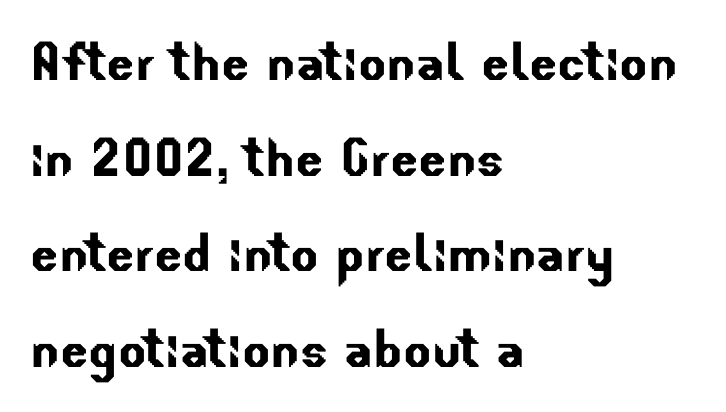
The image shows 66 px sans-serif type; set left-aligned, normal line spacing (1.45x), normal letter spacing, not underlined; low stroke contrast and a small x-height.
